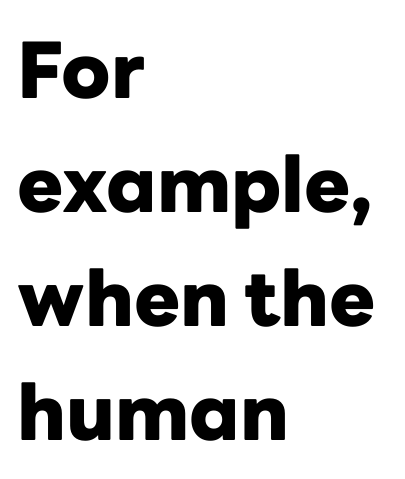
{"serif": "no", "italic": "no", "bold": "yes", "weight": "heavy", "width": "normal", "stroke_contrast": "low", "x_height": "medium", "monospaced": "no", "underline": "no", "align": "left", "line_spacing": "normal", "line_spacing_ratio": 1.48, "letter_spacing": "normal", "letter_spacing_em": 0.0, "glyph_px": 77}
